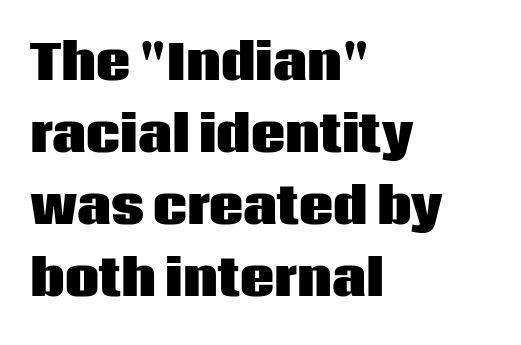
{"serif": "no", "italic": "no", "bold": "yes", "weight": "heavy", "width": "normal", "stroke_contrast": "low", "x_height": "large", "monospaced": "no", "underline": "no", "align": "left", "line_spacing": "normal", "line_spacing_ratio": 1.5, "letter_spacing": "normal", "letter_spacing_em": 0.0, "glyph_px": 48}
